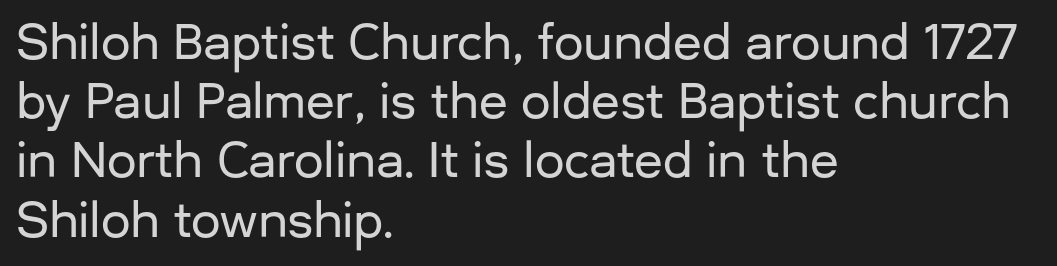
{"serif": "no", "italic": "no", "width": "normal", "stroke_contrast": "low", "x_height": "medium", "monospaced": "no", "underline": "no", "align": "left", "line_spacing": "normal", "line_spacing_ratio": 1.26, "letter_spacing": "normal", "letter_spacing_em": 0.0, "glyph_px": 47}
